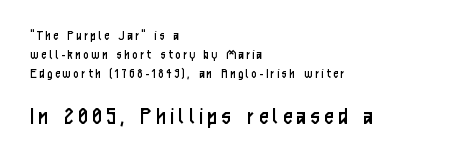
Alignment: flush left. The baseline area is clear. Vertically, the passage feels balanced, rows spaced as you'd expect. Small over large — that's the arrangement of the two blocks here.
